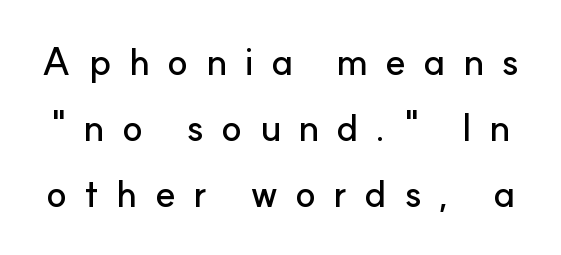
Q: Is the text italic (slanted)? A: No, it is upright.
Q: Is the typeface a serif or a sans-serif typeface? A: Sans-serif.
Q: Is the text underlined? A: No.
Q: Is the spacing between letters normal or unusually wide? A: Unusually wide.
Q: Width (condensed, normal, or wide)? A: Normal.
Q: Stroke contrast? A: Low.
Q: x-height? A: Small.
Q: Monospaced? A: No.
